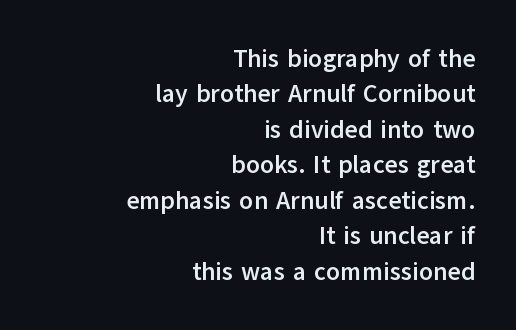
{"italic": "no", "bold": "yes", "underline": "no", "align": "right", "line_spacing": "normal", "line_spacing_ratio": 1.42, "letter_spacing": "normal", "letter_spacing_em": 0.0, "glyph_px": 25}
